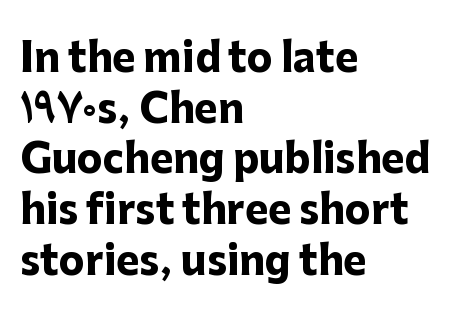
{"serif": "no", "italic": "no", "bold": "yes", "weight": "heavy", "width": "normal", "stroke_contrast": "low", "x_height": "medium", "monospaced": "no", "underline": "no", "align": "left", "line_spacing": "normal", "line_spacing_ratio": 1.3, "letter_spacing": "normal", "letter_spacing_em": 0.0, "glyph_px": 39}
